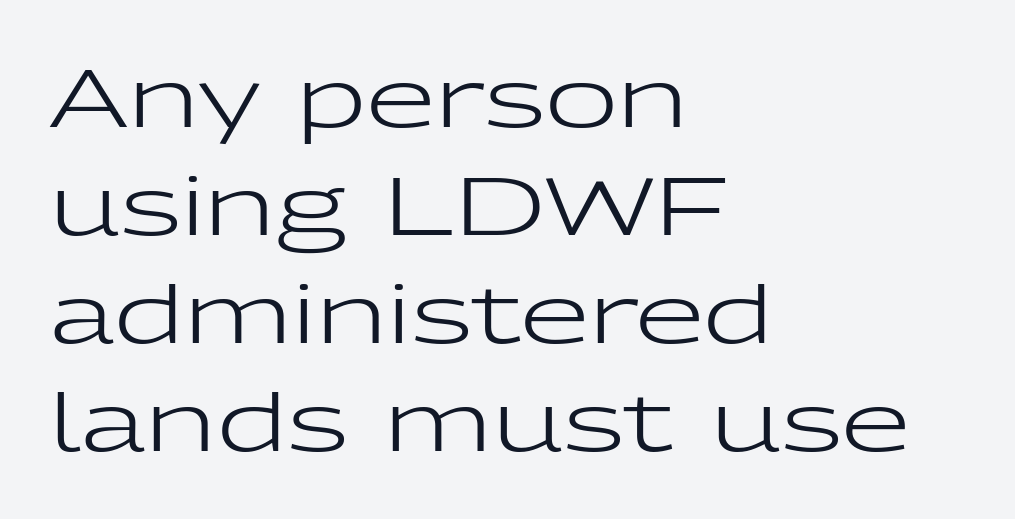
The image shows 80 px regular-weight, wide sans-serif type, upright; set left-aligned, normal line spacing (1.35x), normal letter spacing, not underlined; low stroke contrast and a medium x-height.
